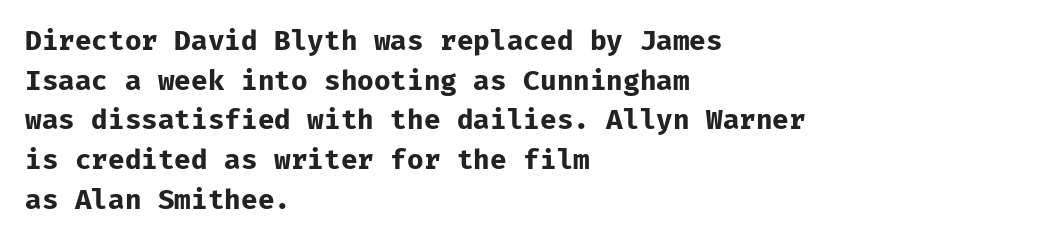
Q: Is the text bold? A: Yes.
Q: Is the text italic (slanted)? A: No, it is upright.
Q: Is the text underlined? A: No.
Q: How is the paragraph aligned? A: Left-aligned.
Q: Is the spacing between letters normal or unusually wide? A: Normal.
Q: Is the spacing between lines tight, normal or loose? A: Normal.
